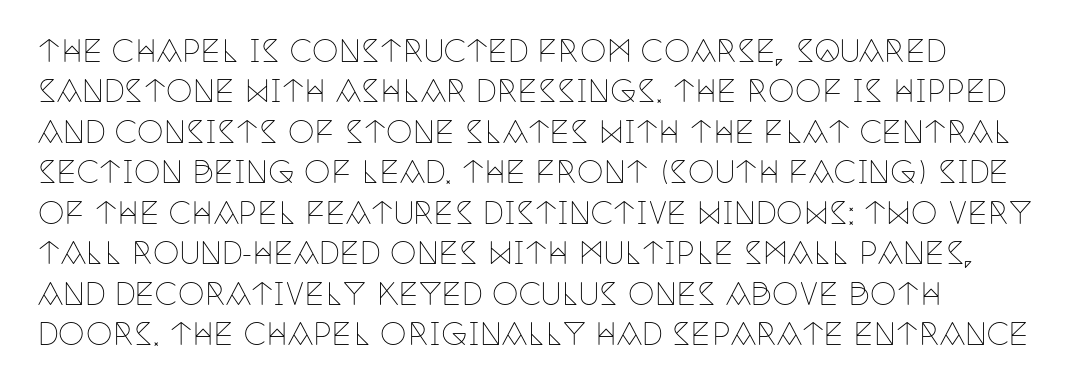
The image shows 30 px thin, condensed serif type, upright; set left-aligned, normal line spacing (1.35x), normal letter spacing, not underlined; low stroke contrast and a large x-height.
